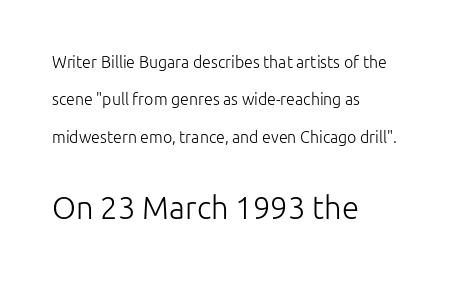
{"serif": "no", "italic": "no", "bold": "no", "weight": "light", "width": "normal", "stroke_contrast": "low", "x_height": "medium", "monospaced": "no", "underline": "no", "align": "left", "line_spacing": "loose", "line_spacing_ratio": 2.34, "letter_spacing": "normal", "letter_spacing_em": 0.0, "larger_block": "second", "size_ratio": 1.94, "glyph_px": 31}
